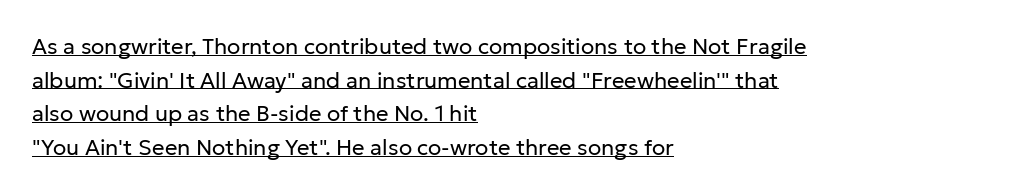
{"italic": "no", "bold": "no", "underline": "yes", "align": "left", "line_spacing": "normal", "line_spacing_ratio": 1.53, "letter_spacing": "normal", "letter_spacing_em": 0.0, "glyph_px": 22}
